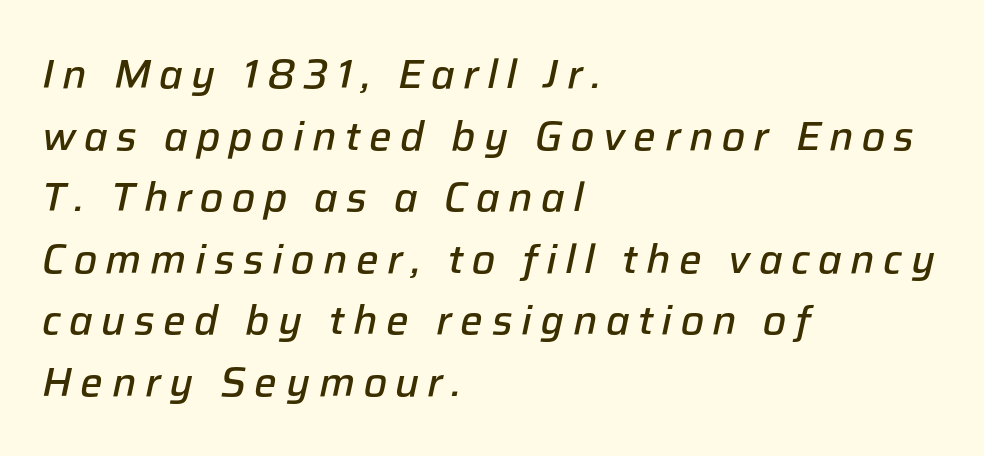
The typography opts for an oblique posture over an upright one. Is this a fixed-width face? No — the glyphs have proportional, varying widths. Weight check: semibold — heavier than regular, not quite bold. What stands out about the letter spacing? Its width — letters are far apart. Short and long lines alike share a common starting point at left. Nobody drew a line under any word here.
